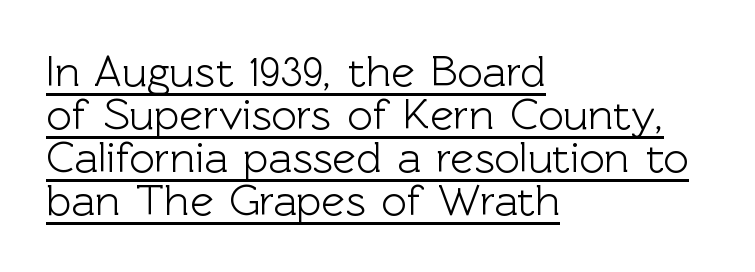
Descenders here cross a horizontal rule under the line. Tracking here is standard; glyphs follow each other at the usual distance. The letters carry no serifs — their stems end cleanly without finishing strokes. Does the copy run flush right? No — it runs flush left. Italic: no, the glyphs are upright roman. Each letter keeps its own natural width here, so spacing adapts to shape.
